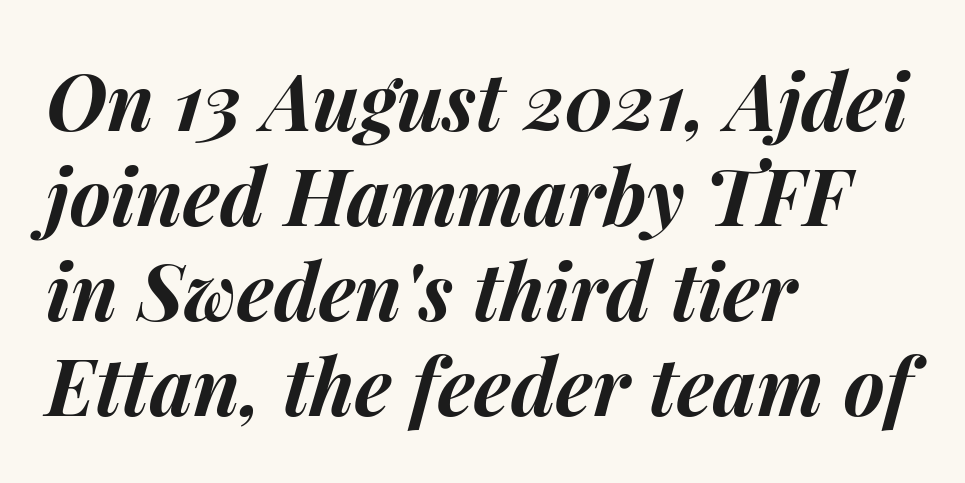
Compared with ordinary roman type, these characters are visibly tilted. The passage is arranged the way most books set body copy — flush left. Compared with typical body copy, the letter spacing here is the same. Character widths vary here, with narrow letters taking less room than wide ones. The baseline area is clear.
